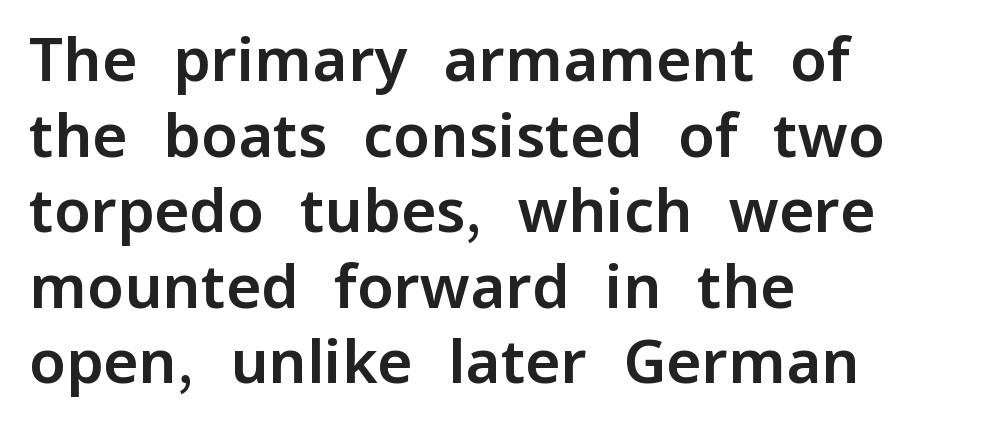
{"serif": "no", "italic": "no", "width": "normal", "stroke_contrast": "low", "x_height": "medium", "monospaced": "no", "underline": "no", "align": "left", "line_spacing": "normal", "line_spacing_ratio": 1.26, "letter_spacing": "normal", "letter_spacing_em": 0.0, "glyph_px": 60}
